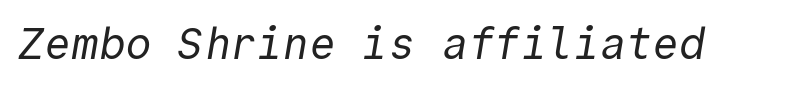
{"serif": "no", "bold": "no", "weight": "regular", "width": "normal", "x_height": "medium", "monospaced": "yes", "underline": "no", "letter_spacing": "normal", "letter_spacing_em": 0.0, "glyph_px": 44}
